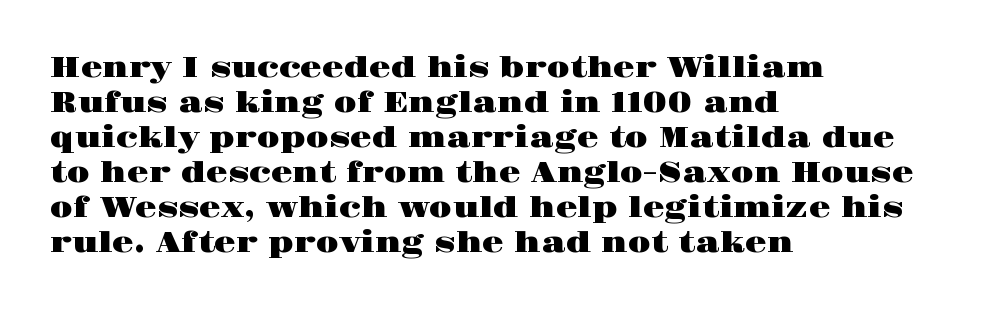
The image shows 28 px wide serif type, upright; set left-aligned, normal line spacing (1.25x), normal letter spacing, not underlined; high stroke contrast and a large x-height.
